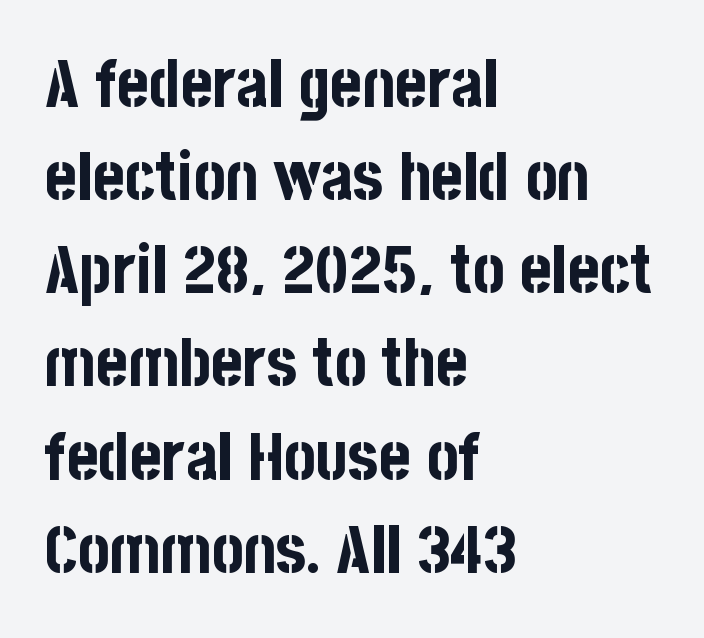
I'd describe the lettering as bold — thick and assertive. The words here are not underlined. To sum up the face: it is a sans, with no serifs. The rendering uses natural spacing where letterforms have individual widths. The letters sit at their default tracking, neither squeezed nor spread. Regarding leading, the lines here are spaced in the standard way.
